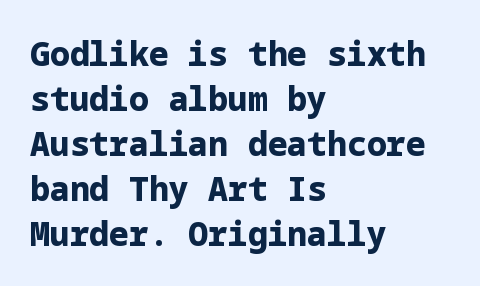
{"serif": "no", "italic": "no", "bold": "yes", "weight": "bold", "width": "normal", "stroke_contrast": "low", "x_height": "medium", "underline": "no", "align": "left", "line_spacing": "normal", "line_spacing_ratio": 1.36, "letter_spacing": "normal", "letter_spacing_em": 0.0, "glyph_px": 33}
